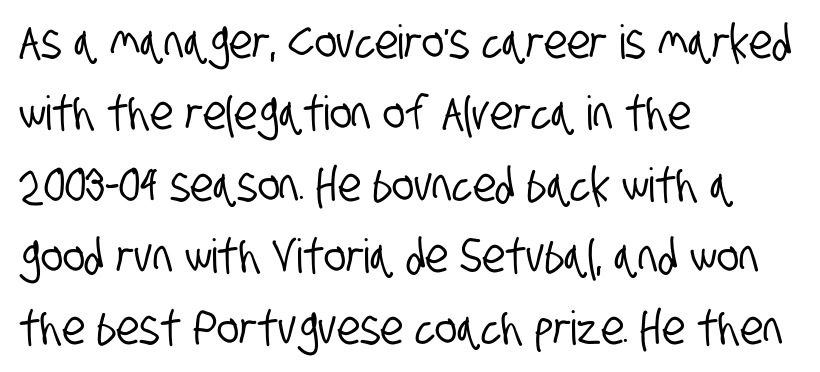
{"serif": "no", "width": "condensed", "stroke_contrast": "low", "x_height": "large", "monospaced": "no", "underline": "no", "align": "left", "line_spacing": "normal", "line_spacing_ratio": 1.52, "letter_spacing": "normal", "letter_spacing_em": 0.0, "glyph_px": 47}
